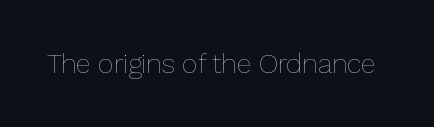
The image shows 27 px text type, upright; set normal letter spacing, not underlined.
